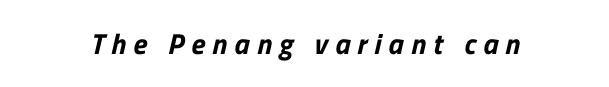
Letterform terminals end flat and unadorned throughout the passage. The rendering inserts visible extra space after every character. Descenders hang freely into open space. The rendering uses natural spacing where letterforms have individual widths.
